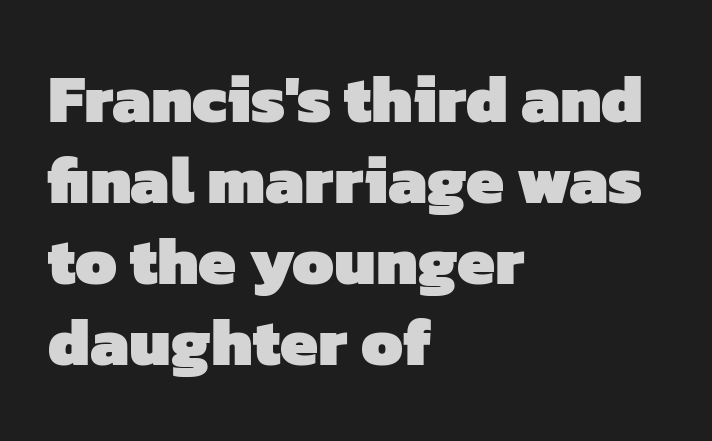
Q: Is the text bold? A: Yes.
Q: Is the typeface a serif or a sans-serif typeface? A: Sans-serif.
Q: Is the text underlined? A: No.
Q: How is the paragraph aligned? A: Left-aligned.
Q: Is the spacing between letters normal or unusually wide? A: Normal.
Q: Width (condensed, normal, or wide)? A: Normal.
Q: Stroke contrast? A: Low.
Q: x-height? A: Medium.
Q: Monospaced? A: No.
